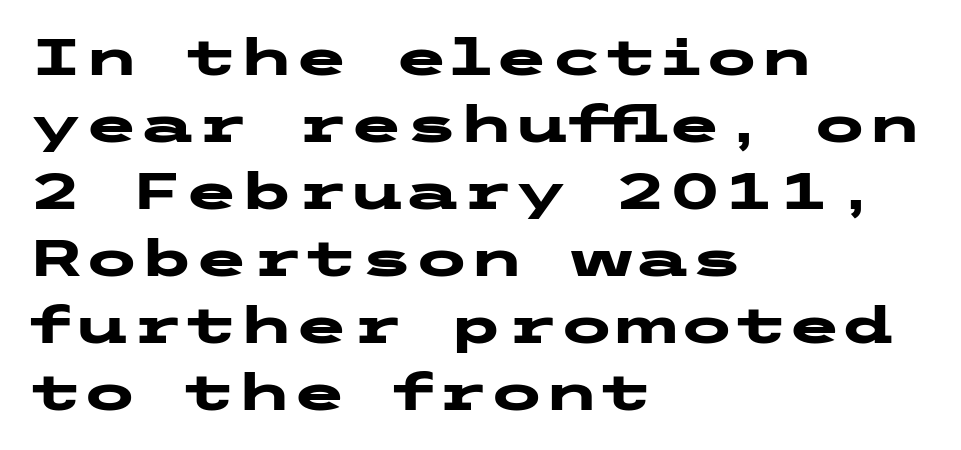
{"serif": "no", "italic": "no", "bold": "yes", "weight": "heavy", "width": "wide", "stroke_contrast": "low", "x_height": "medium", "underline": "no", "align": "left", "line_spacing": "normal", "line_spacing_ratio": 1.34, "letter_spacing": "normal", "letter_spacing_em": 0.0, "glyph_px": 50}
